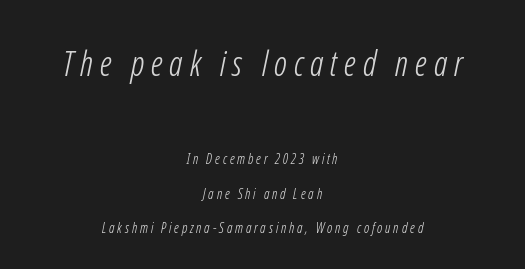
{"serif": "no", "bold": "no", "weight": "light", "width": "condensed", "stroke_contrast": "low", "x_height": "medium", "monospaced": "no", "underline": "no", "align": "center", "line_spacing": "loose", "line_spacing_ratio": 2.45, "letter_spacing": "wide", "letter_spacing_em": 0.2, "larger_block": "first", "size_ratio": 2.43, "glyph_px": 34}
